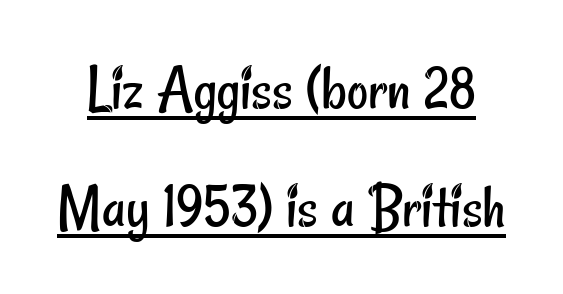
The face used here is proportionally spaced, like ordinary book or web type. Type style note: lacks serifs. Weight: regular or lighter. The passage shown is underscored from start to finish.
